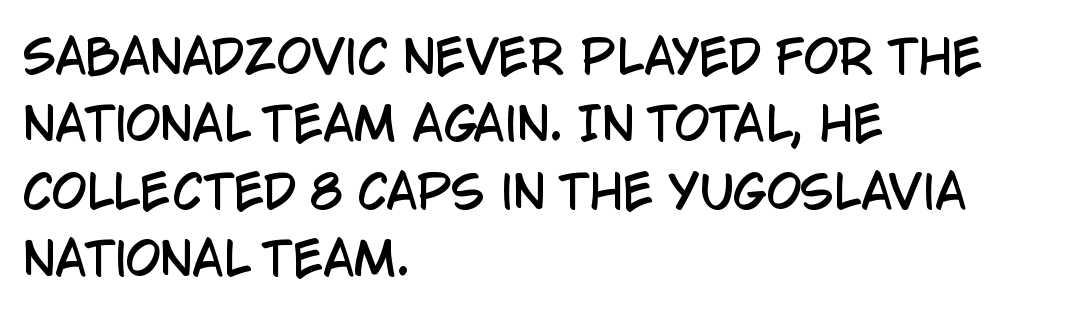
Honestly, the letter spacing is just normal — you wouldn't notice it. Proportional: the letters do not fall into vertical columns. The face used here is a sans, in the tradition of grotesques and geometrics. The paragraph has a hard left edge and a soft right edge. Characters remain perfectly vertical along every line. A clean baseline with only descenders dipping below it.
